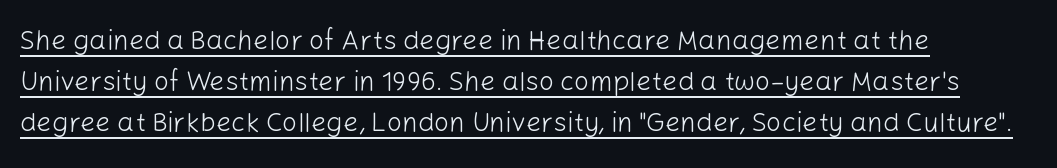
The setting favours the left margin, as ordinary paragraphs usually do. What's the leading like? Ordinary, nothing unusual. Compared with a typical body face, this is equally light or lighter still. This is the regular roman posture of the typeface. A continuous stroke trails under the words, as in a hyperlink. The line texture is even and compact thanks to regular tracking.
